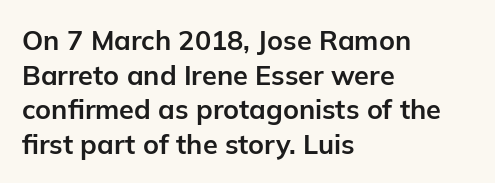
Compared with typical body copy, the letter spacing here is the same. The setting favours the left margin, as ordinary paragraphs usually do. Heft: maximum for text — a bold. Beneath every word, the page is bare. Successive baselines arrive at the customary interval. These lines were composed using upright roman letters.
